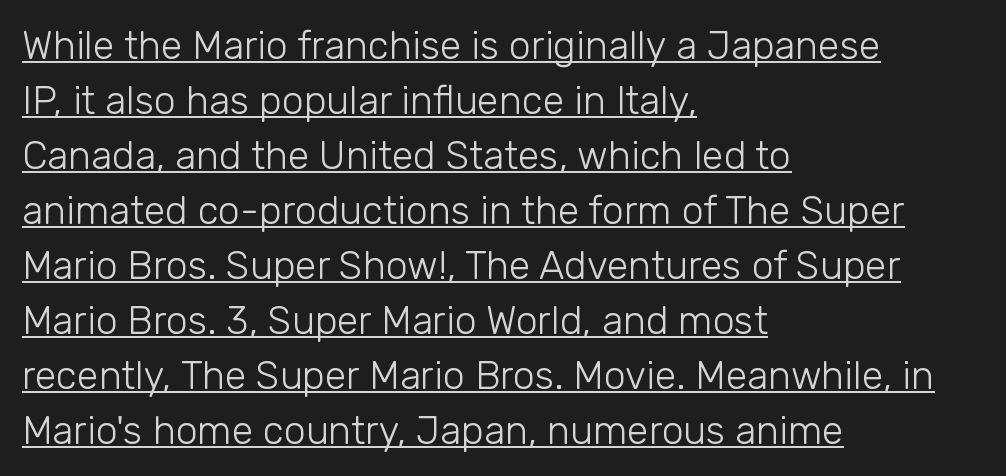
{"serif": "no", "italic": "no", "bold": "no", "weight": "light", "width": "normal", "stroke_contrast": "low", "x_height": "medium", "monospaced": "no", "underline": "yes", "align": "left", "line_spacing": "normal", "line_spacing_ratio": 1.41, "letter_spacing": "normal", "letter_spacing_em": 0.0, "glyph_px": 39}
